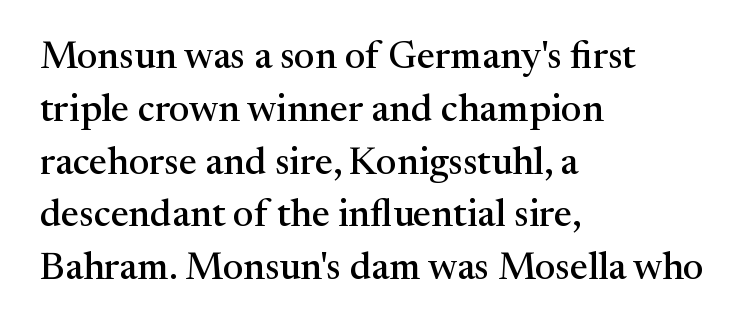
{"serif": "yes", "italic": "no", "width": "normal", "stroke_contrast": "medium", "x_height": "medium", "monospaced": "no", "underline": "no", "align": "left", "line_spacing": "normal", "line_spacing_ratio": 1.39, "letter_spacing": "normal", "letter_spacing_em": 0.0, "glyph_px": 38}
